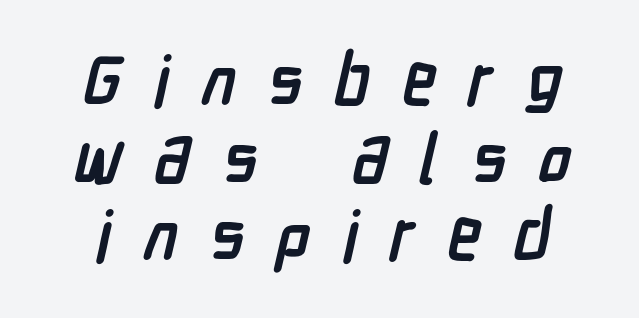
{"serif": "no", "bold": "yes", "weight": "semibold", "width": "condensed", "stroke_contrast": "low", "x_height": "medium", "monospaced": "no", "underline": "no", "line_spacing": "tight", "line_spacing_ratio": 1.11, "letter_spacing": "wide", "letter_spacing_em": 0.45, "glyph_px": 70}
